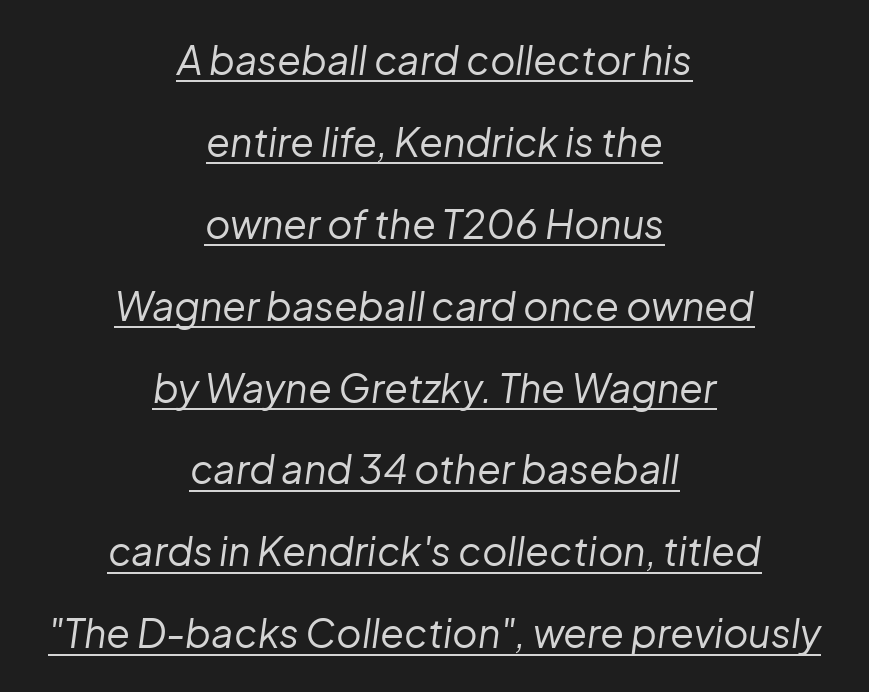
The font's italic variant was chosen for this text. Is there much room between lines? Yes — plenty of vertical air separates them. What decoration does the sample have? An underline. Is this a fixed-width face? No — the glyphs have proportional, varying widths.
